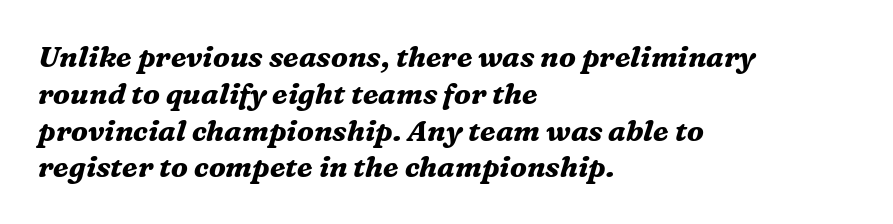
Q: Is the text bold? A: Yes.
Q: Is the text italic (slanted)? A: Yes, it leans right by about 16 degrees.
Q: Is the typeface a serif or a sans-serif typeface? A: Serif.
Q: Is the text underlined? A: No.
Q: How is the paragraph aligned? A: Left-aligned.
Q: Is the spacing between letters normal or unusually wide? A: Normal.
Q: Is the spacing between lines tight, normal or loose? A: Normal.
Q: Width (condensed, normal, or wide)? A: Normal.
Q: Stroke contrast? A: Medium.
Q: x-height? A: Medium.
Q: Monospaced? A: No.
